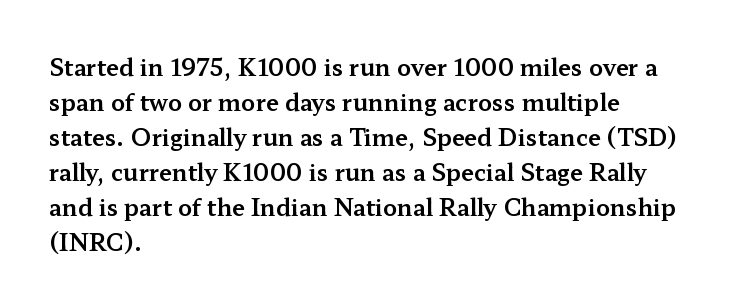
Q: Is the text italic (slanted)? A: No, it is upright.
Q: Is the text underlined? A: No.
Q: How is the paragraph aligned? A: Left-aligned.
Q: Is the spacing between letters normal or unusually wide? A: Normal.
Q: Is the spacing between lines tight, normal or loose? A: Normal.
